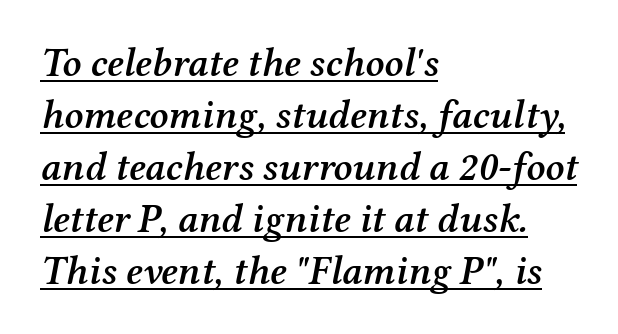
The image shows 40 px semibold serif type, italic (leaning right); set left-aligned, normal line spacing (1.3x), normal letter spacing, underlined; medium stroke contrast and a medium x-height.
